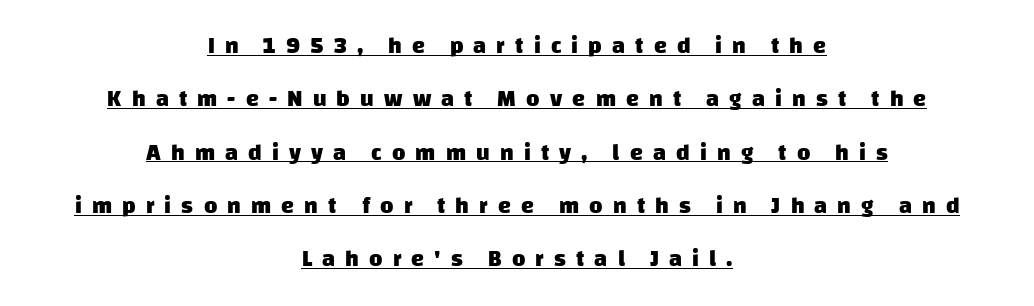
Q: Is the text bold? A: Yes.
Q: Is the text underlined? A: Yes.
Q: How is the paragraph aligned? A: Centered.
Q: Is the spacing between letters normal or unusually wide? A: Unusually wide.
Q: Is the spacing between lines tight, normal or loose? A: Loose.
